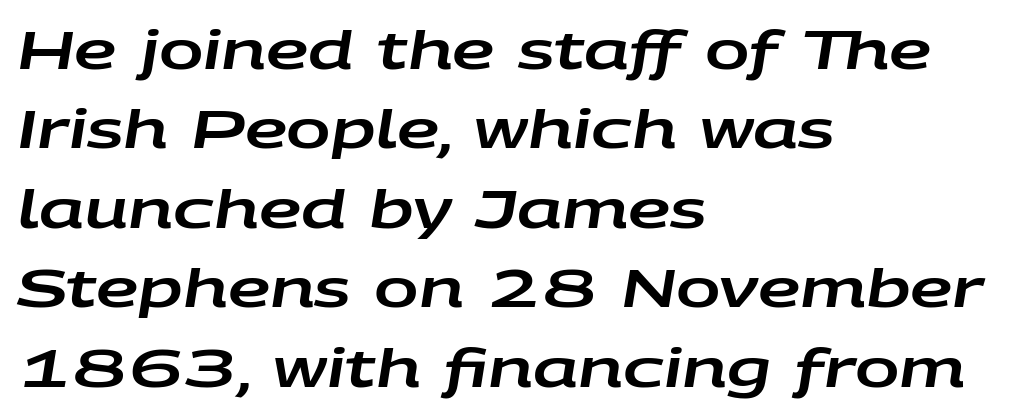
The image shows 53 px wide type, italic (leaning right); set left-aligned, normal line spacing (1.5x), normal letter spacing, not underlined; low stroke contrast and a large x-height.
